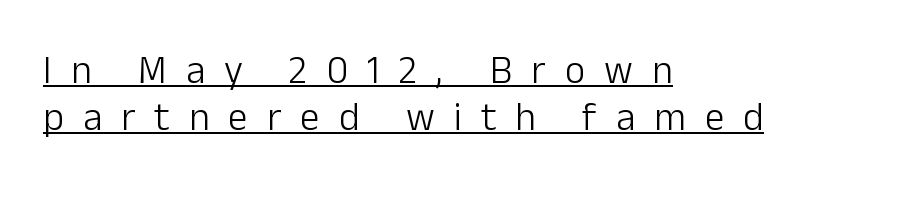
You could not count columns in this text — the font is proportionally spaced. The glyphs in this specimen are sans serif. These lines stack with their left ends in a neat column. Emphasis is given by a line drawn under the lettering.
